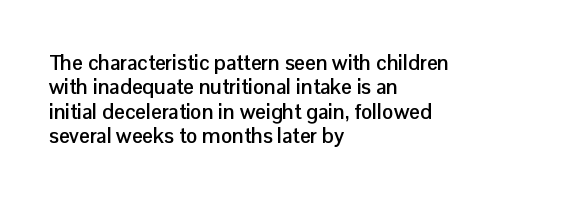
{"italic": "no", "bold": "yes", "underline": "no", "align": "left", "line_spacing_ratio": 1.16, "letter_spacing": "normal", "letter_spacing_em": 0.0, "glyph_px": 21}
